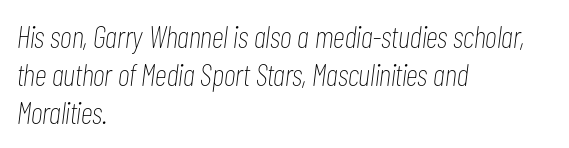
{"italic": "yes", "lean": "right", "slant_degrees": 7, "bold": "no", "weight": "thin", "width": "condensed", "stroke_contrast": "low", "x_height": "medium", "monospaced": "no", "underline": "no", "align": "left", "line_spacing_ratio": 1.22, "letter_spacing": "normal", "letter_spacing_em": 0.0, "glyph_px": 31}
